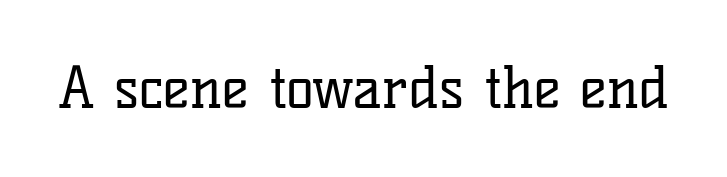
Q: Is the text bold? A: No.
Q: Is the text italic (slanted)? A: No, it is upright.
Q: Is the typeface a serif or a sans-serif typeface? A: Serif.
Q: Is the text underlined? A: No.
Q: Is the spacing between letters normal or unusually wide? A: Normal.
Q: Width (condensed, normal, or wide)? A: Normal.
Q: Stroke contrast? A: Low.
Q: x-height? A: Medium.
Q: Monospaced? A: No.
